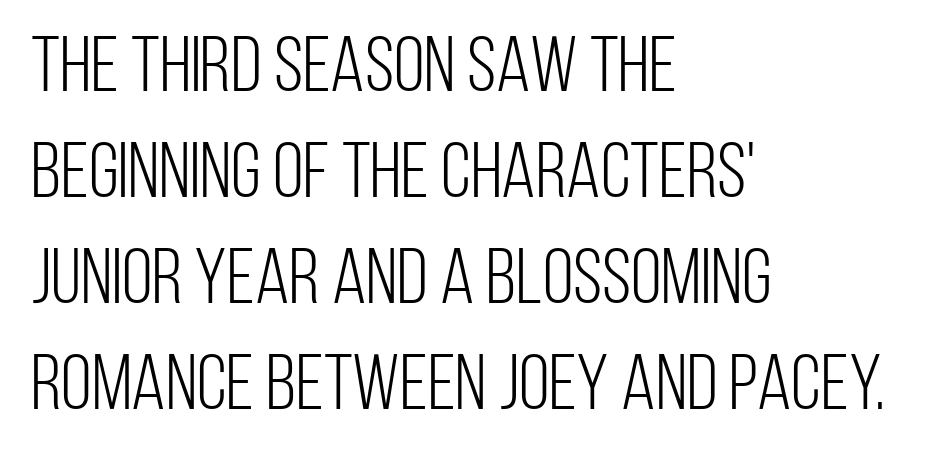
This block has exactly the height ordinary leading produces. A sans-serif font was chosen for this passage. This rendering leaves character spacing at its baseline value. Proportional: the letters do not fall into vertical columns.
